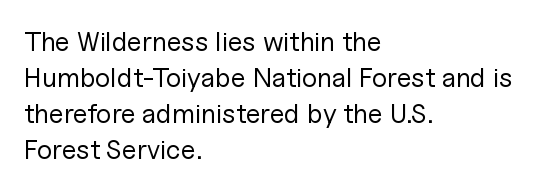
A clean baseline with only descenders dipping below it. The letters stand upright; this is a roman face. The letterforms sit shoulder to shoulder at normal distance. The compositor pushed each line to the left boundary.
